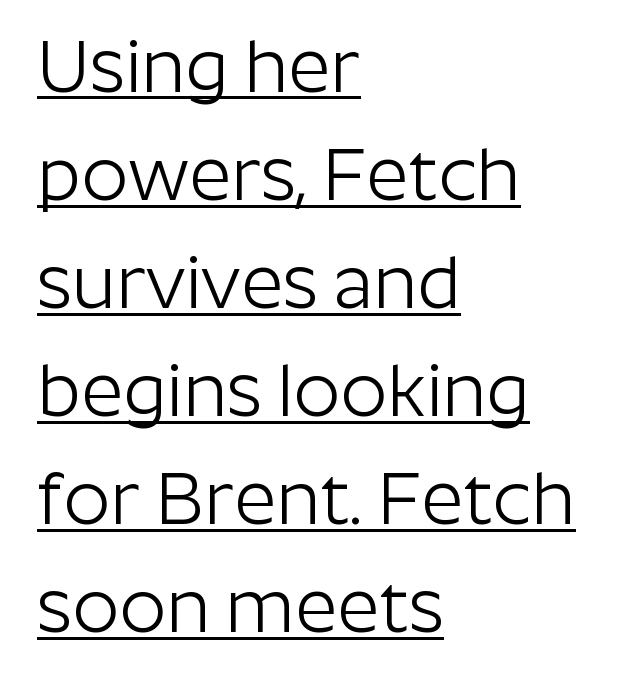
{"serif": "no", "italic": "no", "bold": "no", "weight": "light", "width": "normal", "stroke_contrast": "low", "x_height": "medium", "monospaced": "no", "underline": "yes", "align": "left", "line_spacing": "normal", "line_spacing_ratio": 1.48, "letter_spacing": "normal", "letter_spacing_em": 0.0, "glyph_px": 73}
